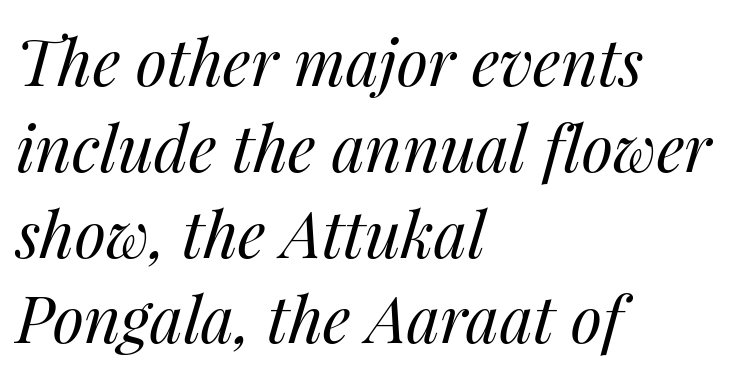
This sample is left-justified, so line endings fall wherever the words run out. Vertical spacing — default. Is this a fixed-width face? No — the glyphs have proportional, varying widths. The zone under the glyphs is completely vacant.
